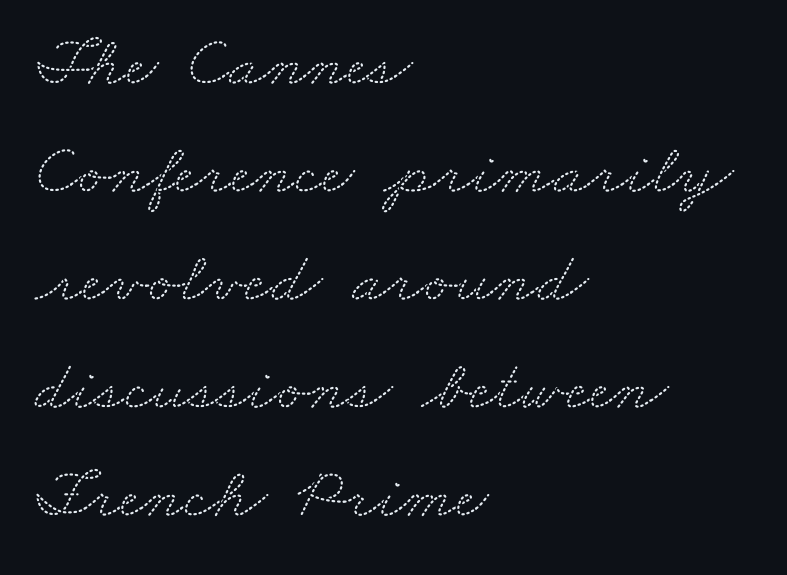
{"serif": "yes", "width": "wide", "stroke_contrast": "medium", "x_height": "small", "monospaced": "no", "underline": "no", "align": "left", "line_spacing": "normal", "line_spacing_ratio": 1.5, "letter_spacing": "normal", "letter_spacing_em": 0.0, "glyph_px": 72}
